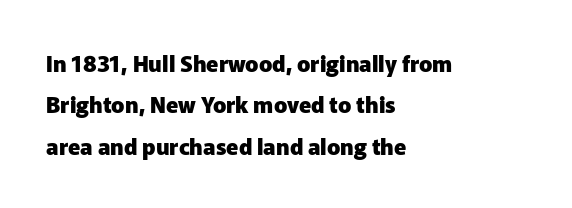
Heavy, bold letterforms. This sample uses plain, unmodified letter spacing. Notice how the stems are strictly vertical — no italics here. Underlining? Definitely not there. This rendering uses left alignment, leaving the right contour irregular.
